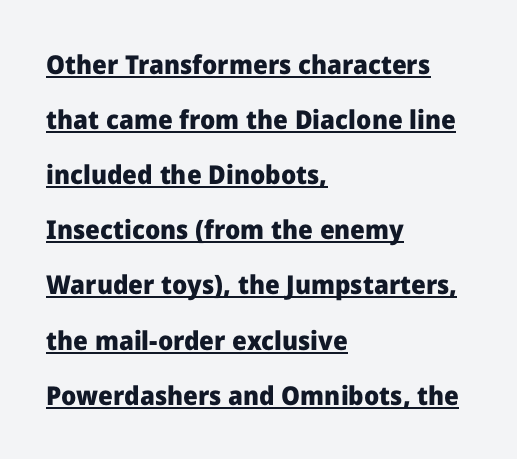
{"italic": "no", "bold": "yes", "underline": "yes", "align": "left", "line_spacing": "loose", "line_spacing_ratio": 2.12, "letter_spacing": "normal", "letter_spacing_em": 0.0, "glyph_px": 26}
